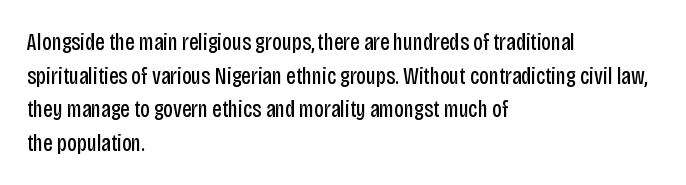
Q: Is the text bold? A: No.
Q: Is the text italic (slanted)? A: No, it is upright.
Q: Is the text underlined? A: No.
Q: How is the paragraph aligned? A: Left-aligned.
Q: Is the spacing between letters normal or unusually wide? A: Normal.
Q: Is the spacing between lines tight, normal or loose? A: Normal.
